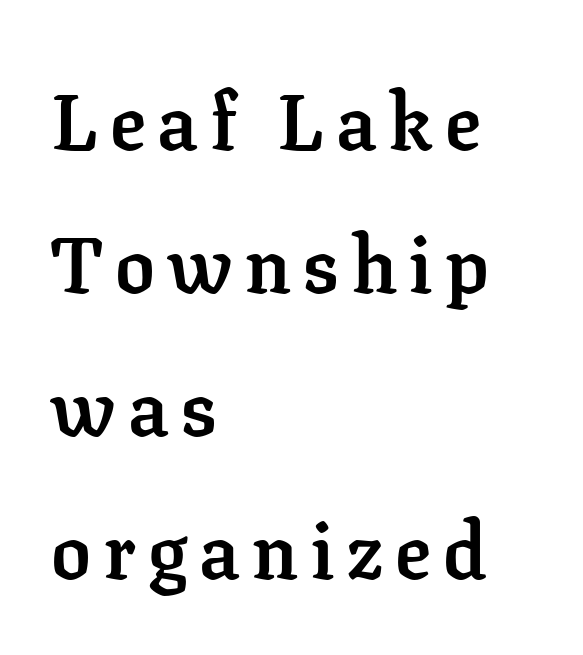
If you drew a ruler down the left edge, every line would touch it. Spacing verdict: proportional, widths tailored to each character. The area under the type is left untouched. In terms of letterform style, serifs are clearly present. Does the lettering tilt? It doesn't — this is upright.
